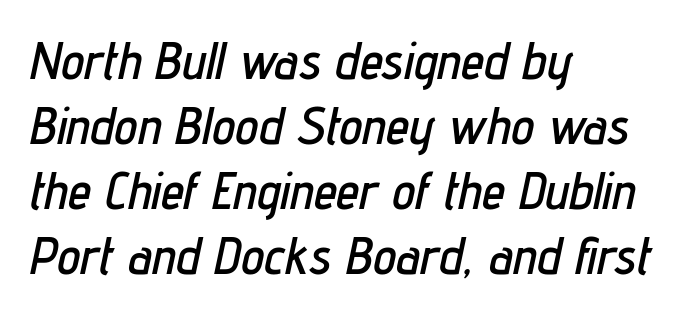
Q: Is the text italic (slanted)? A: Yes, it leans right by about 12 degrees.
Q: Is the text underlined? A: No.
Q: How is the paragraph aligned? A: Left-aligned.
Q: Is the spacing between letters normal or unusually wide? A: Normal.
Q: Is the spacing between lines tight, normal or loose? A: Normal.
Q: Width (condensed, normal, or wide)? A: Condensed.
Q: Stroke contrast? A: Low.
Q: x-height? A: Medium.
Q: Monospaced? A: No.
